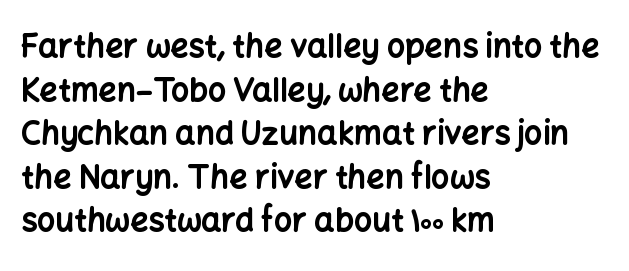
The image shows 32 px bold sans-serif type, upright; set left-aligned, normal line spacing (1.36x), normal letter spacing, not underlined; low stroke contrast and a medium x-height.
